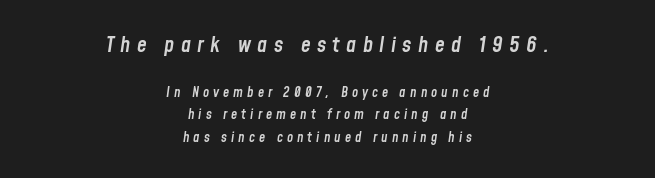
The block of text has a typical density, with ordinary space between rows. The setting favours the middle, as headings and verse often do. Semibold letterforms, between regular and bold. The rendering inserts visible extra space after every character. Would a proofreader flag this as italicized? Yes.
